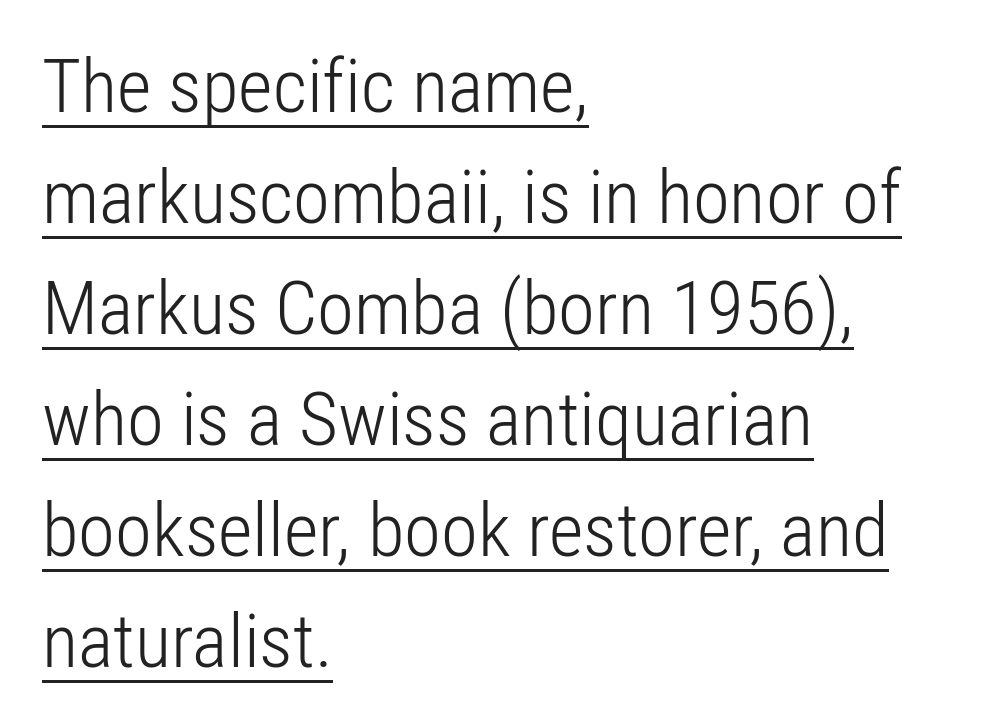
Q: Is the text bold? A: No.
Q: Is the text italic (slanted)? A: No, it is upright.
Q: Is the typeface a serif or a sans-serif typeface? A: Sans-serif.
Q: Is the text underlined? A: Yes.
Q: How is the paragraph aligned? A: Left-aligned.
Q: Is the spacing between letters normal or unusually wide? A: Normal.
Q: Is the spacing between lines tight, normal or loose? A: Normal.
Q: Width (condensed, normal, or wide)? A: Condensed.
Q: Stroke contrast? A: Low.
Q: x-height? A: Medium.
Q: Monospaced? A: No.
